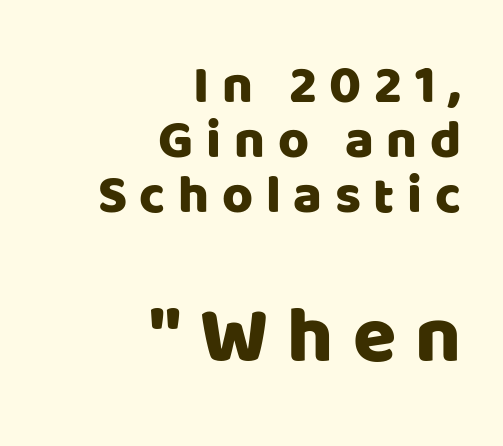
Q: Is the text italic (slanted)? A: No, it is upright.
Q: Is the typeface a serif or a sans-serif typeface? A: Sans-serif.
Q: Is the text underlined? A: No.
Q: How is the paragraph aligned? A: Right-aligned.
Q: Is the spacing between letters normal or unusually wide? A: Unusually wide.
Q: Is the spacing between lines tight, normal or loose? A: Tight.
Q: Which block of text is set in a larger size, the first (top) or the second (bottom)? A: The second (bottom) one.
Q: Width (condensed, normal, or wide)? A: Normal.
Q: Stroke contrast? A: Low.
Q: x-height? A: Large.
Q: Monospaced? A: No.
